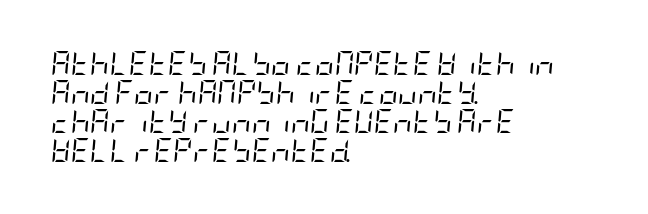
Q: Is the text bold? A: No.
Q: Is the text italic (slanted)? A: Yes, it leans right by about 5 degrees.
Q: Is the text underlined? A: No.
Q: How is the paragraph aligned? A: Left-aligned.
Q: Is the spacing between letters normal or unusually wide? A: Normal.
